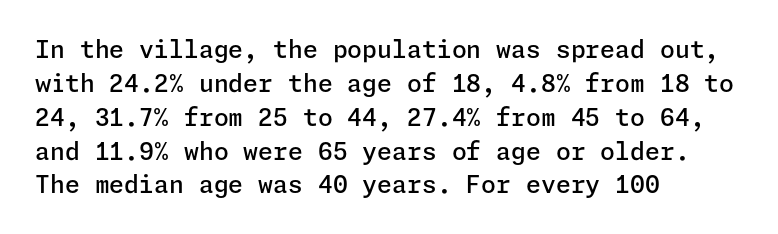
Q: Is the text bold? A: Semi-bold.
Q: Is the text italic (slanted)? A: No, it is upright.
Q: Is the text underlined? A: No.
Q: How is the paragraph aligned? A: Left-aligned.
Q: Is the spacing between letters normal or unusually wide? A: Normal.
Q: Is the spacing between lines tight, normal or loose? A: Normal.
